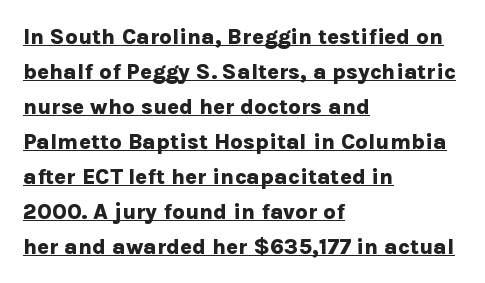
Q: Is the text bold? A: Yes.
Q: Is the text italic (slanted)? A: No, it is upright.
Q: Is the text underlined? A: Yes.
Q: How is the paragraph aligned? A: Left-aligned.
Q: Is the spacing between letters normal or unusually wide? A: Normal.
Q: Is the spacing between lines tight, normal or loose? A: Normal.
